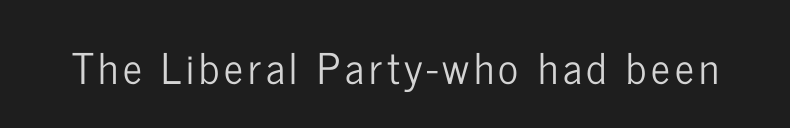
The passage shown is typed in a proportional face where columns would drift. Serifs: no, the terminals of the letterforms are clean. Vertical strokes here are truly vertical. The zone under the glyphs is completely vacant.
